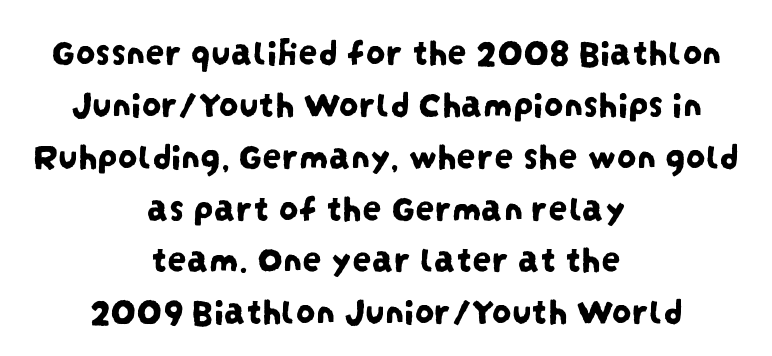
Q: Is the typeface a serif or a sans-serif typeface? A: Sans-serif.
Q: Is the text underlined? A: No.
Q: How is the paragraph aligned? A: Centered.
Q: Is the spacing between letters normal or unusually wide? A: Normal.
Q: Is the spacing between lines tight, normal or loose? A: Normal.
Q: Width (condensed, normal, or wide)? A: Condensed.
Q: Stroke contrast? A: Low.
Q: x-height? A: Large.
Q: Monospaced? A: No.
